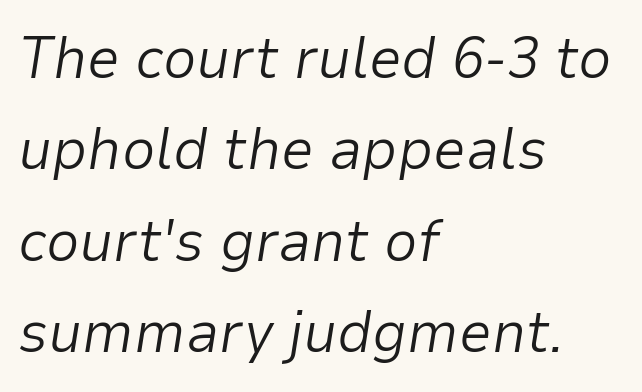
The type is set solid horizontally, with unmodified tracking. Interline gaps are of average width in this sample. Decoration check: the copy has no underline. Would a proofreader flag this as italicized? Yes.
